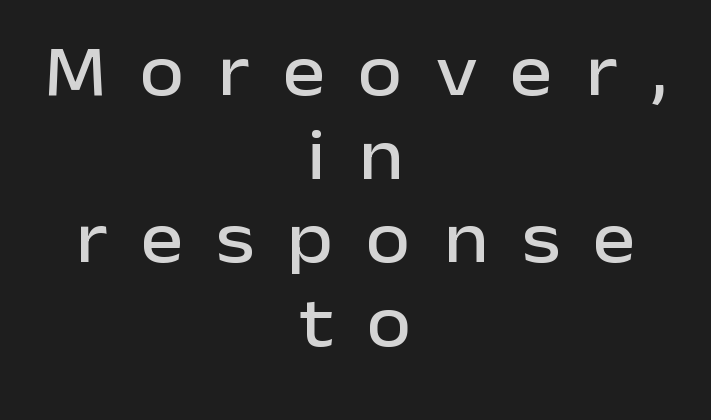
The image shows 72 px sans-serif type, upright; set centered, line spacing 1.16x, unusually wide letter spacing (+0.46 em), not underlined; low stroke contrast and a medium x-height.
